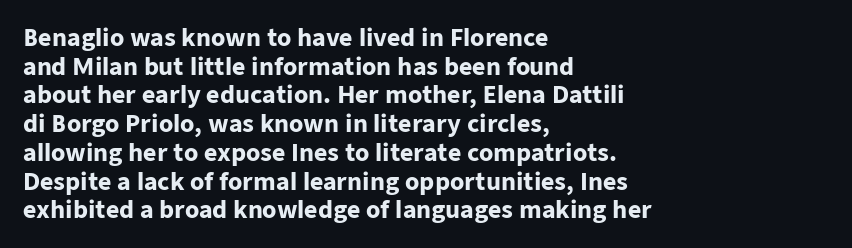
Q: Is the text bold? A: Yes.
Q: Is the text italic (slanted)? A: No, it is upright.
Q: Is the text underlined? A: No.
Q: How is the paragraph aligned? A: Left-aligned.
Q: Is the spacing between letters normal or unusually wide? A: Normal.
Q: Is the spacing between lines tight, normal or loose? A: Normal.
